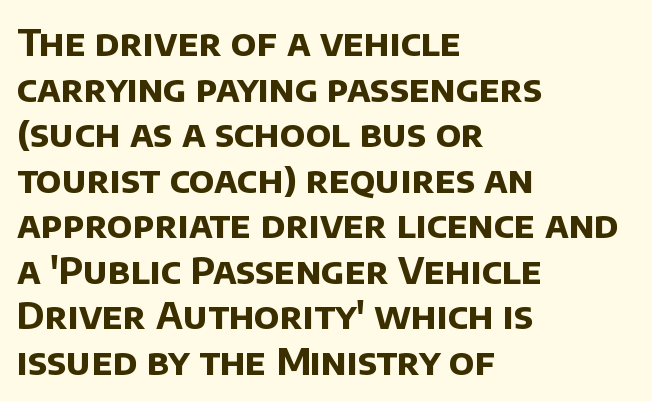
The image shows 37 px bold sans-serif type; set left-aligned, line spacing 1.23x, normal letter spacing, not underlined; low stroke contrast and a large x-height.
